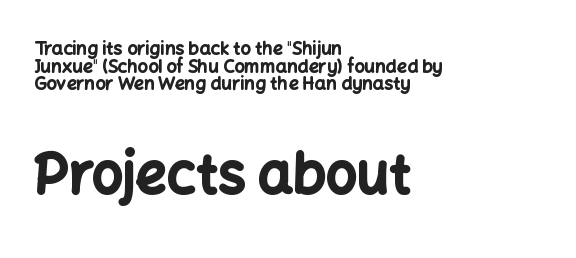
The image shows 55 px bold sans-serif type, upright; set left-aligned, tight line spacing (0.98x), normal letter spacing, not underlined; the second (bottom) block is 3.06x larger; low stroke contrast and a medium x-height.
